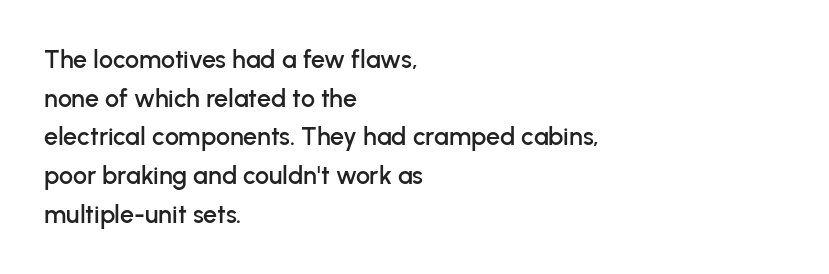
Inter-character spacing is left at the font's built-in metrics. Quick note: underline off. Horizontal alignment here is leftward, the default for most running prose. Posture: vertical. Line spacing here is normal.
